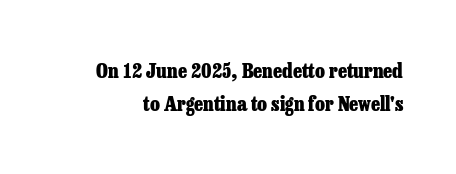
The image shows 20 px bold type, upright; set normal line spacing (1.67x), normal letter spacing, not underlined.
